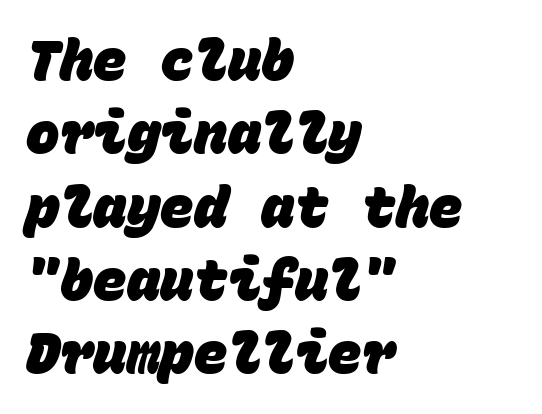
The image shows 56 px heavy sans-serif type, monospaced; set left-aligned, normal line spacing (1.31x), normal letter spacing, not underlined; low stroke contrast and a large x-height.
